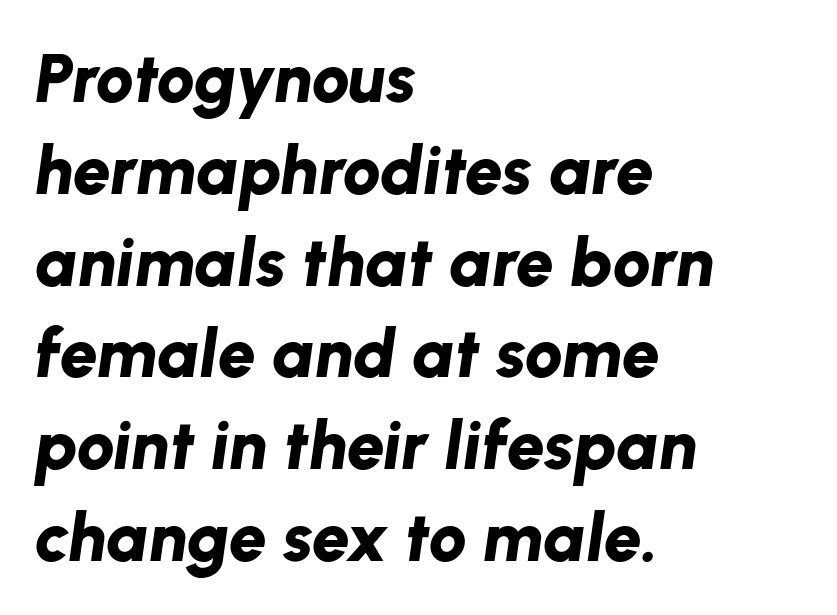
Proportional: the letters do not fall into vertical columns. These lines carry a lot of weight — the face is fully bold. The glyphs look as if they've been sheared to an angle. Summary of vertical rhythm: regular, with standard interline spacing.
